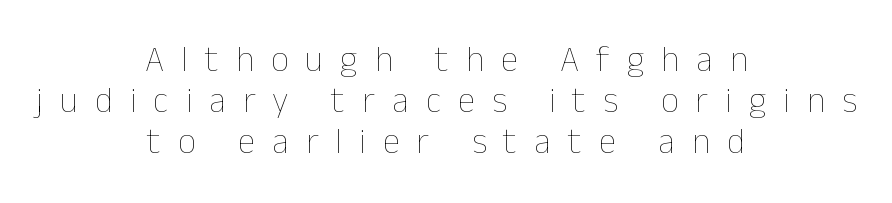
The image shows 35 px thin type, upright; set centered, line spacing 1.17x, unusually wide letter spacing (+0.49 em), not underlined; low stroke contrast and a medium x-height.
